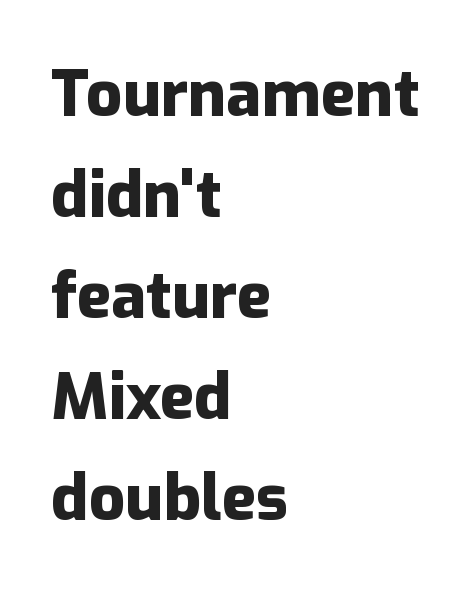
Q: Is the text bold? A: Yes.
Q: Is the text italic (slanted)? A: No, it is upright.
Q: Is the typeface a serif or a sans-serif typeface? A: Sans-serif.
Q: Is the text underlined? A: No.
Q: How is the paragraph aligned? A: Left-aligned.
Q: Is the spacing between letters normal or unusually wide? A: Normal.
Q: Is the spacing between lines tight, normal or loose? A: Normal.
Q: Width (condensed, normal, or wide)? A: Normal.
Q: Stroke contrast? A: Low.
Q: x-height? A: Medium.
Q: Monospaced? A: No.
